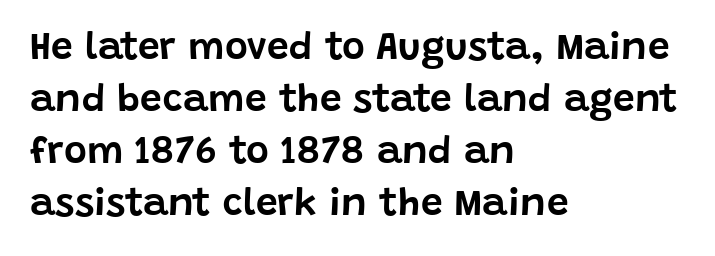
{"serif": "no", "italic": "no", "width": "normal", "stroke_contrast": "low", "x_height": "large", "monospaced": "no", "underline": "no", "align": "left", "line_spacing": "normal", "line_spacing_ratio": 1.33, "letter_spacing": "normal", "letter_spacing_em": 0.0, "glyph_px": 39}
